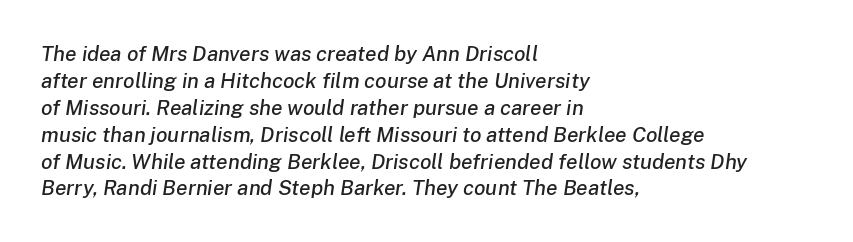
What stands out about the letter spacing? Nothing — it is the standard amount. The zone under the glyphs is completely vacant. Is the block centered? No — it sits flush against the left margin. Characters are canted at an angle relative to the baseline's perpendicular.
